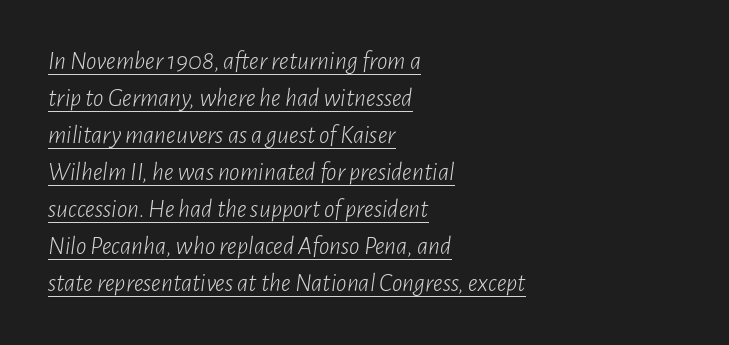
Q: Is the text bold? A: No.
Q: Is the text italic (slanted)? A: Yes, it leans right by about 7 degrees.
Q: Is the text underlined? A: Yes.
Q: How is the paragraph aligned? A: Left-aligned.
Q: Is the spacing between letters normal or unusually wide? A: Normal.
Q: Is the spacing between lines tight, normal or loose? A: Normal.
